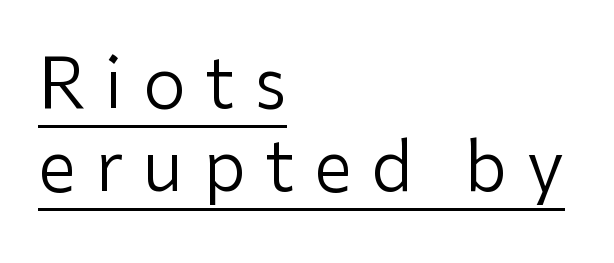
Q: Is the text bold? A: No.
Q: Is the text italic (slanted)? A: No, it is upright.
Q: Is the typeface a serif or a sans-serif typeface? A: Sans-serif.
Q: Is the text underlined? A: Yes.
Q: How is the paragraph aligned? A: Left-aligned.
Q: Is the spacing between letters normal or unusually wide? A: Unusually wide.
Q: Width (condensed, normal, or wide)? A: Normal.
Q: Stroke contrast? A: Low.
Q: x-height? A: Medium.
Q: Monospaced? A: No.
